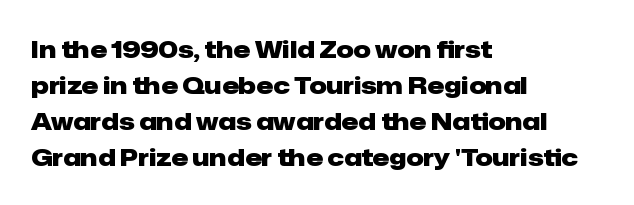
These lines are set flush left with a ragged right edge. Upright lettering throughout. Compared with typical body copy, the letter spacing here is the same. The line-height multiplier appears to be the usual default.
